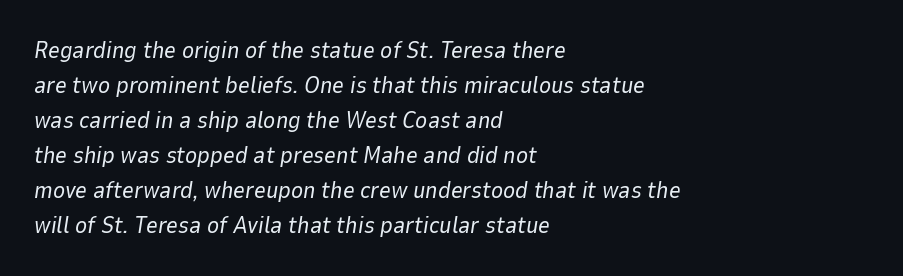
The image shows 23 px text type, italic (leaning right); set left-aligned, normal line spacing (1.52x), normal letter spacing, not underlined.
